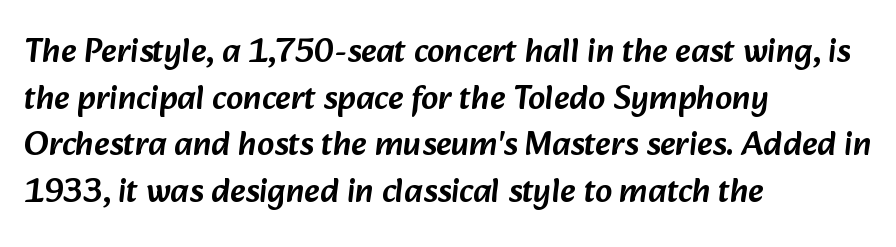
Q: Is the typeface a serif or a sans-serif typeface? A: Sans-serif.
Q: Is the text underlined? A: No.
Q: How is the paragraph aligned? A: Left-aligned.
Q: Is the spacing between letters normal or unusually wide? A: Normal.
Q: Is the spacing between lines tight, normal or loose? A: Normal.
Q: Width (condensed, normal, or wide)? A: Normal.
Q: Stroke contrast? A: Low.
Q: x-height? A: Medium.
Q: Monospaced? A: No.
